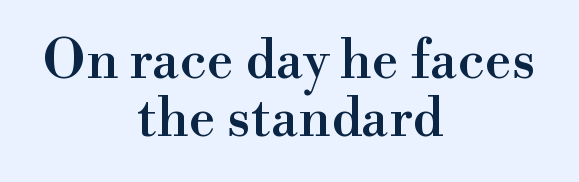
The image shows 54 px serif type, upright; set centered, tight line spacing (1.07x), normal letter spacing, not underlined; high stroke contrast and a small x-height.
